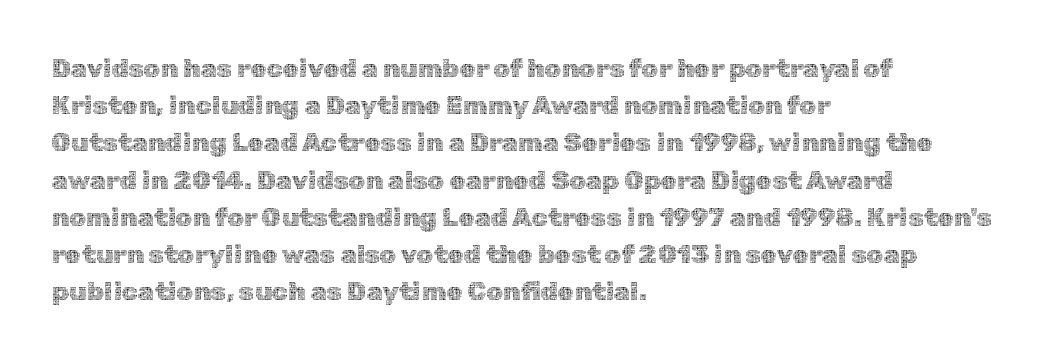
Q: Is the text bold? A: No.
Q: Is the text italic (slanted)? A: No, it is upright.
Q: Is the text underlined? A: No.
Q: How is the paragraph aligned? A: Left-aligned.
Q: Is the spacing between letters normal or unusually wide? A: Normal.
Q: Is the spacing between lines tight, normal or loose? A: Normal.
